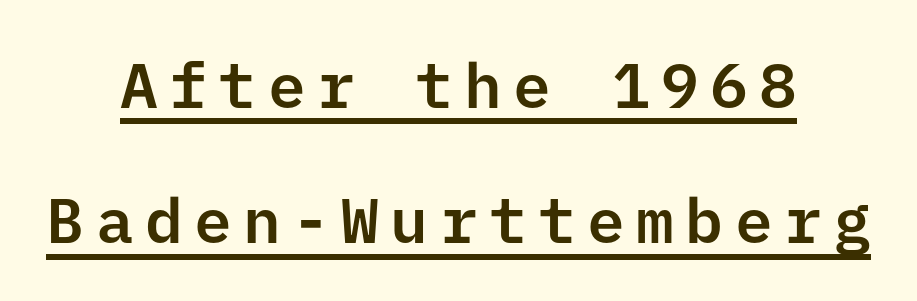
The image shows 63 px sans-serif type, upright; set centered, loose line spacing (2.15x), underlined; low stroke contrast and a medium x-height.
